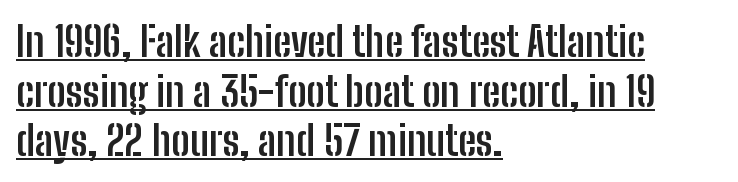
The image shows 41 px semibold, condensed sans-serif type, upright; set left-aligned, line spacing 1.21x, normal letter spacing, underlined; low stroke contrast and a medium x-height.
